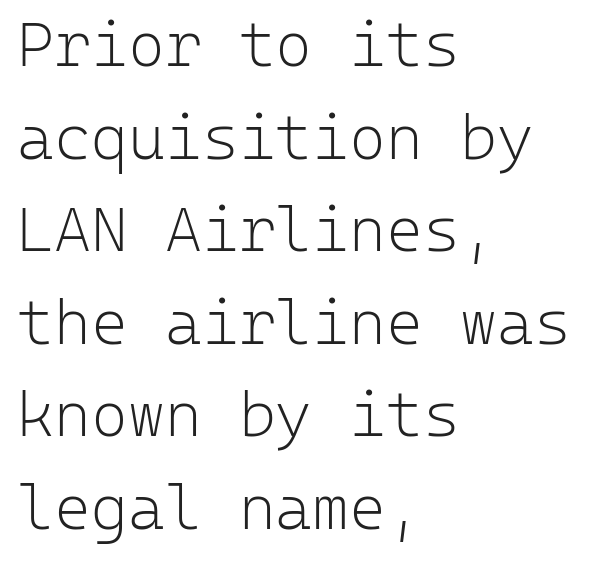
Descenders hang freely into open space. The rows are spaced the way most documents space them. Unlike italic type, these characters show no tilt at all. Looks like terminal output: every glyph gets an equal slot. Think standard paragraph weight, or any step lighter than that.
